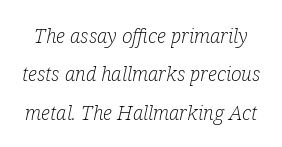
Honestly, there is no underline to notice here at all. In terms of posture, this sample is oblique. Observe the ordinary spacing: letters are neighbours, not strangers. Weight: in the light-to-regular range.
